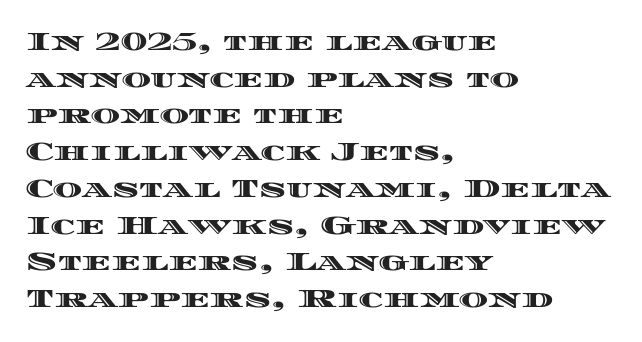
The letters stand straight up with perfectly vertical stems. The tracking reads as untouched default to a designer's eye. Vertical spacing — default. All the whitespace from short lines collects on the right. Bare-footed words on every line.
